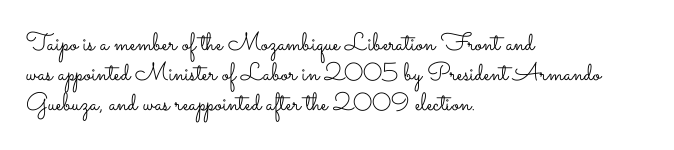
Q: Is the text bold? A: No.
Q: Is the text italic (slanted)? A: Yes.
Q: Is the text underlined? A: No.
Q: How is the paragraph aligned? A: Left-aligned.
Q: Is the spacing between letters normal or unusually wide? A: Normal.
